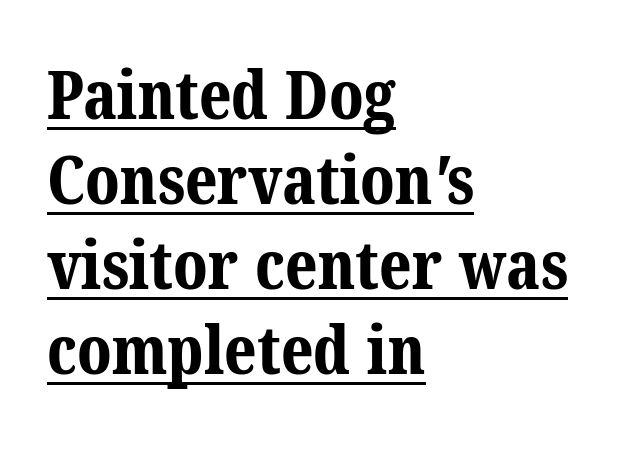
The image shows 67 px bold serif type; set left-aligned, normal line spacing (1.27x), normal letter spacing, underlined; medium stroke contrast and a medium x-height.
